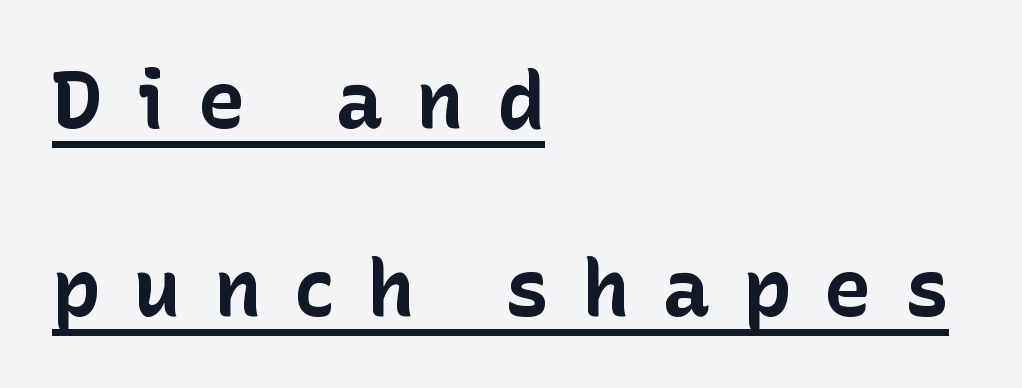
Thick stems and heavy bowls — unmistakably bold. This sample carries an underscore along the baseline area. Characters remain perfectly vertical along every line. Type style note: lacks serifs. The ragged edge is on the right, which tells us the setting is flush left. Characters follow at a spacing far wider than the type designer built in.
